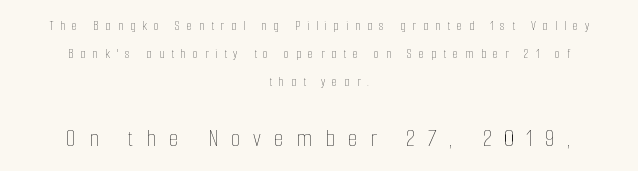
Underline: absent. Unlike italic type, these characters show no tilt at all. Visually, the bottom section dominates because its glyphs are scaled up. Here the glyphs are tracked loosely, breaking word shapes into spaced letters. The vertical gap from one line to the next is large. Short and long lines alike share a common midpoint.
